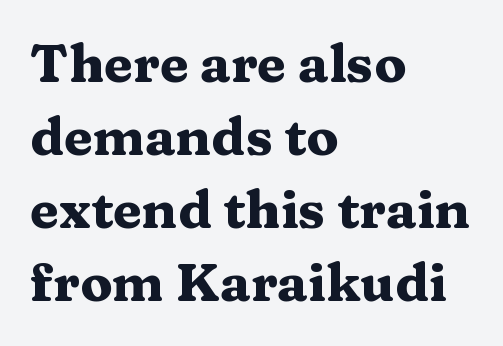
The image shows 53 px heavy, wide serif type, upright; set left-aligned, normal line spacing (1.38x), normal letter spacing, not underlined; medium stroke contrast and a medium x-height.
